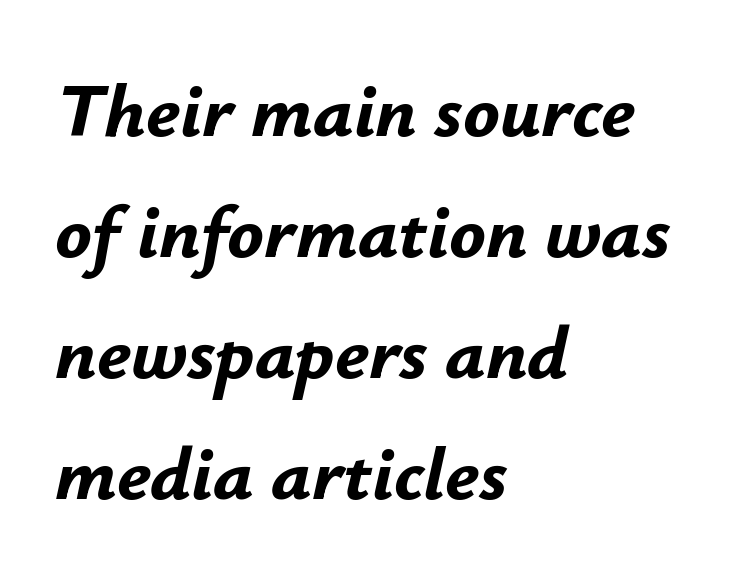
Q: Is the text bold? A: Yes.
Q: Is the text italic (slanted)? A: Yes, it leans right by about 12 degrees.
Q: Is the text underlined? A: No.
Q: How is the paragraph aligned? A: Left-aligned.
Q: Is the spacing between letters normal or unusually wide? A: Normal.
Q: Is the spacing between lines tight, normal or loose? A: Normal.
Q: Width (condensed, normal, or wide)? A: Normal.
Q: Stroke contrast? A: Low.
Q: x-height? A: Small.
Q: Monospaced? A: No.
